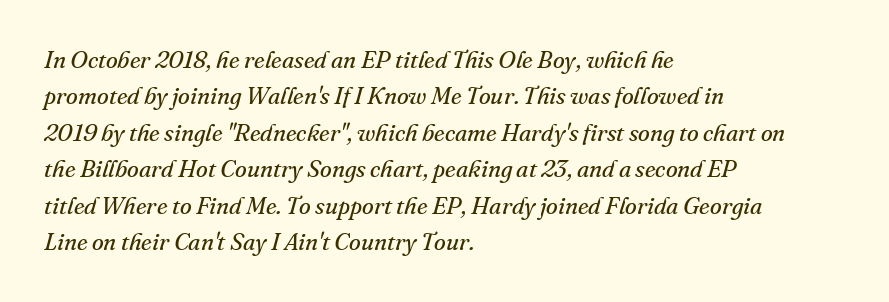
The image shows 24 px text type, italic (leaning right); set left-aligned, normal line spacing (1.52x), normal letter spacing, not underlined.
